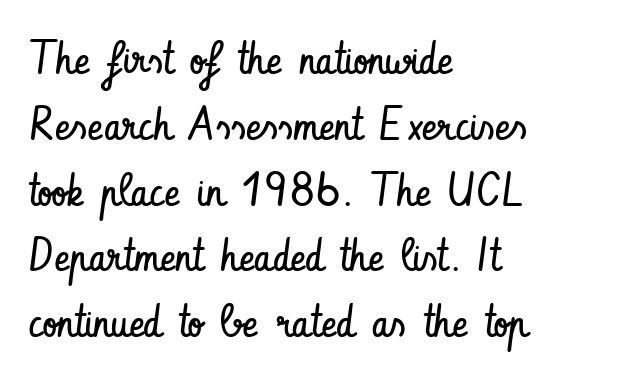
Reading down the block, your eye returns to a fixed left position each line. Weight: not bold — regular or lighter. This rendering employs a face without finishing strokes, i.e., a sans-serif. Note the varied advance widths — an 'i' is clearly narrower than an 'm'.
